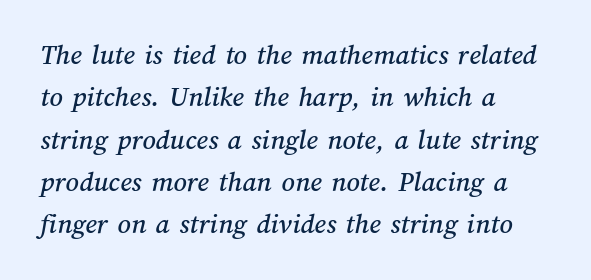
This sample uses plain, unmodified letter spacing. Nobody drew a line under any word here. Leading: standard. A student would call this left alignment; a typographer would say flush left, rag right.
